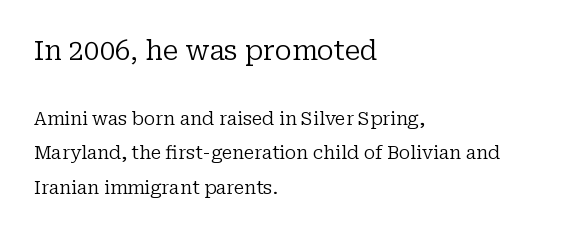
{"italic": "no", "bold": "no", "underline": "no", "align": "left", "line_spacing": "loose", "line_spacing_ratio": 1.93, "letter_spacing": "normal", "letter_spacing_em": 0.0, "larger_block": "first", "size_ratio": 1.5, "glyph_px": 27}
